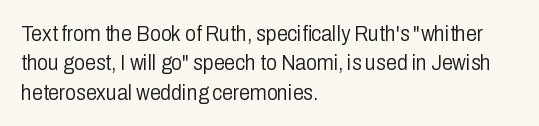
{"italic": "no", "bold": "no", "underline": "no", "align": "left", "line_spacing": "normal", "line_spacing_ratio": 1.34, "letter_spacing": "normal", "letter_spacing_em": 0.0, "glyph_px": 22}
